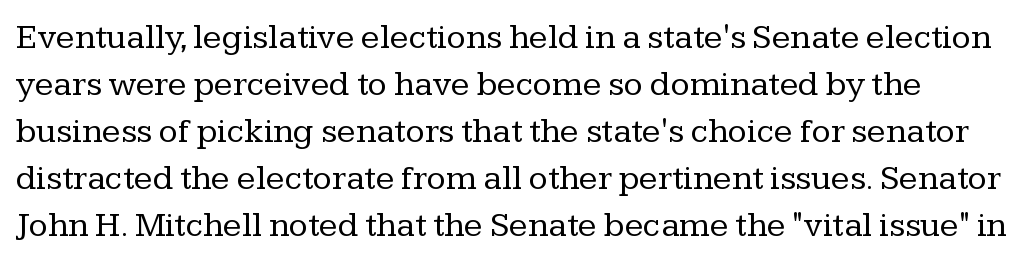
Q: Is the text bold? A: No.
Q: Is the text italic (slanted)? A: No, it is upright.
Q: Is the typeface a serif or a sans-serif typeface? A: Serif.
Q: Is the text underlined? A: No.
Q: Is the spacing between letters normal or unusually wide? A: Normal.
Q: Is the spacing between lines tight, normal or loose? A: Normal.
Q: Width (condensed, normal, or wide)? A: Normal.
Q: Stroke contrast? A: Low.
Q: x-height? A: Medium.
Q: Monospaced? A: No.
